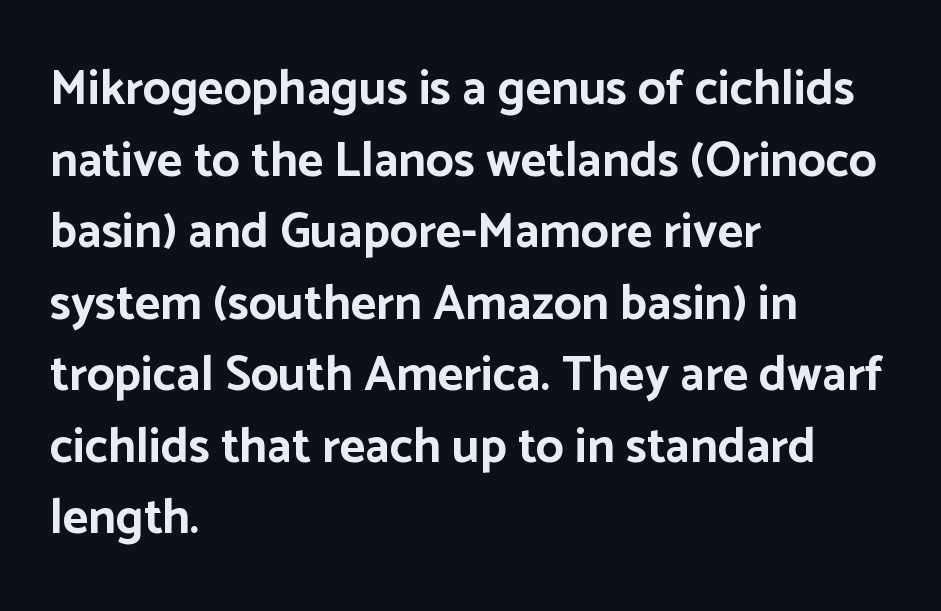
The image shows 49 px bold sans-serif type, upright; set left-aligned, normal line spacing (1.46x), normal letter spacing, not underlined; low stroke contrast and a medium x-height.
